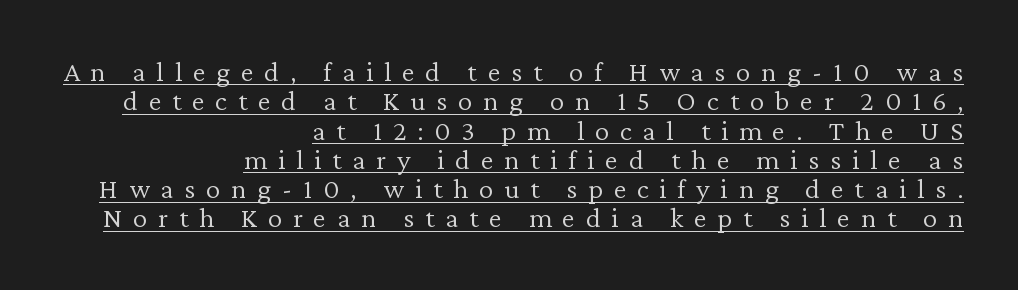
The image shows 29 px light serif type, upright; set right-aligned, tight line spacing (1.01x), unusually wide letter spacing (+0.37 em), underlined; low stroke contrast and a medium x-height.
